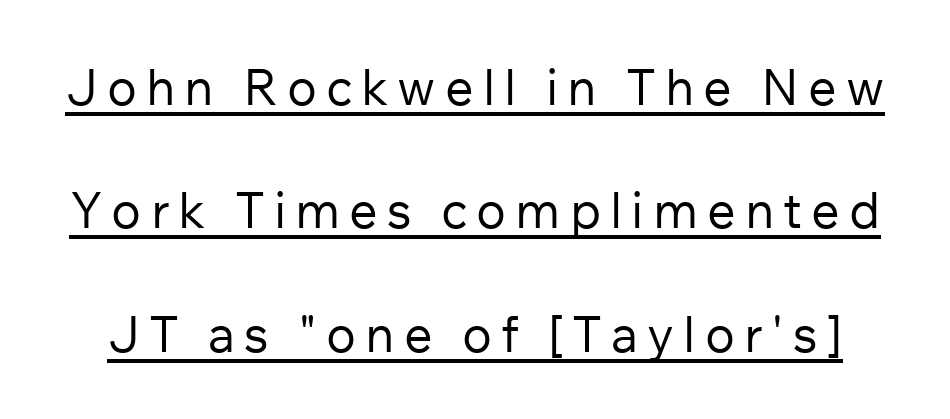
Q: Is the text bold? A: No.
Q: Is the text italic (slanted)? A: No, it is upright.
Q: Is the typeface a serif or a sans-serif typeface? A: Sans-serif.
Q: Is the text underlined? A: Yes.
Q: Is the spacing between lines tight, normal or loose? A: Loose.
Q: Width (condensed, normal, or wide)? A: Normal.
Q: Stroke contrast? A: Low.
Q: x-height? A: Medium.
Q: Monospaced? A: No.
